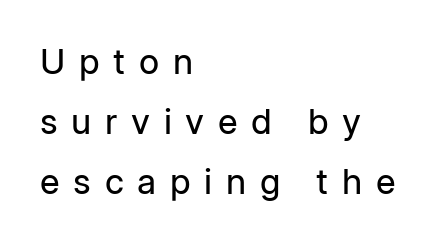
{"serif": "no", "italic": "no", "bold": "no", "weight": "regular", "width": "normal", "stroke_contrast": "low", "x_height": "medium", "monospaced": "no", "underline": "no", "align": "left", "line_spacing_ratio": 1.71, "letter_spacing": "wide", "letter_spacing_em": 0.39, "glyph_px": 35}
